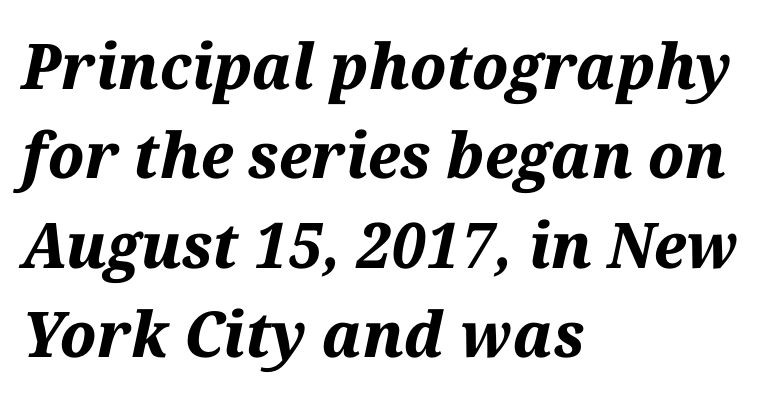
Is there much room between lines? A standard amount, neither cramped nor airy. Think of a printed novel: that variable character pitch is what you see here. Heft: maximum for text — a bold. How are the letters spaced? Ordinarily, with no added tracking.
